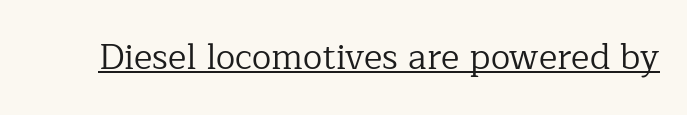
{"serif": "yes", "italic": "no", "bold": "no", "weight": "regular", "width": "normal", "stroke_contrast": "low", "x_height": "medium", "monospaced": "no", "underline": "yes", "letter_spacing": "normal", "letter_spacing_em": 0.0, "glyph_px": 35}
